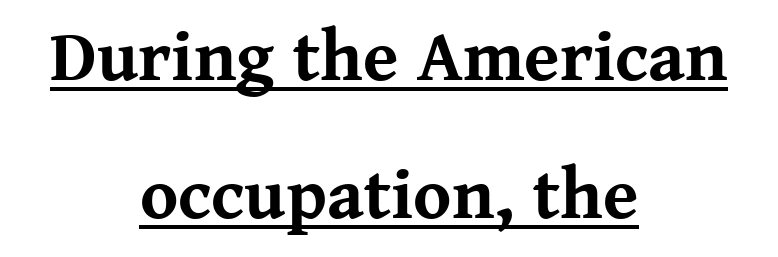
The image shows 72 px bold serif type, upright; set centered, loose line spacing (1.92x), normal letter spacing, underlined; medium stroke contrast and a medium x-height.
